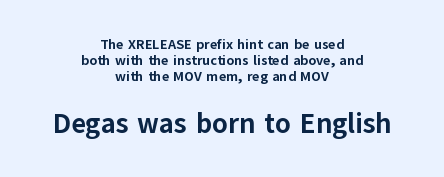
{"serif": "no", "italic": "no", "bold": "yes", "weight": "bold", "width": "normal", "stroke_contrast": "low", "x_height": "medium", "monospaced": "no", "underline": "no", "align": "center", "line_spacing": "tight", "line_spacing_ratio": 1.13, "letter_spacing": "normal", "letter_spacing_em": 0.0, "larger_block": "second", "size_ratio": 2.0, "glyph_px": 28}
